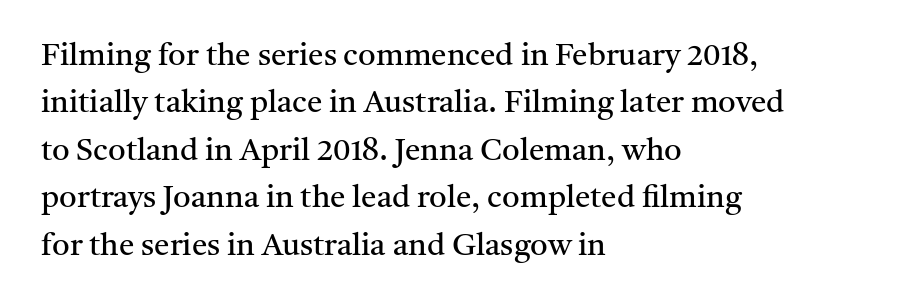
Weight: in the light-to-regular range. Lines of text with bare space underneath. These lines were composed using upright roman letters. Character widths vary here, with narrow letters taking less room than wide ones. The block of text has a typical density, with ordinary space between rows.
